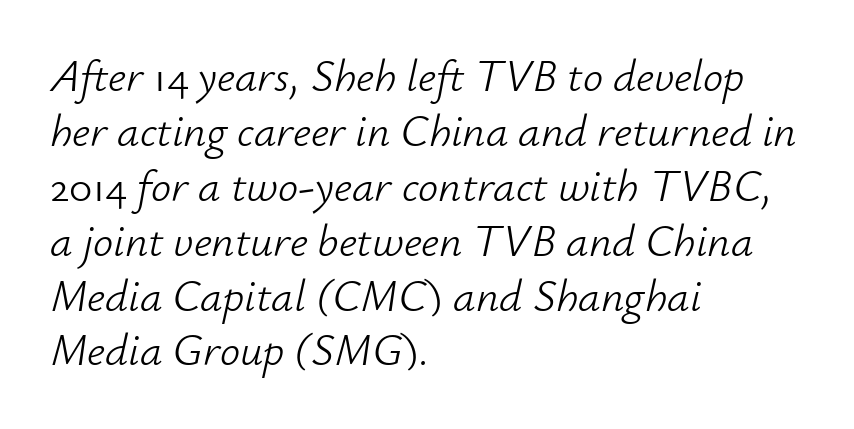
{"italic": "yes", "lean": "right", "slant_degrees": 12, "bold": "no", "weight": "light", "width": "normal", "stroke_contrast": "low", "x_height": "small", "monospaced": "no", "underline": "no", "align": "left", "line_spacing_ratio": 1.22, "letter_spacing": "normal", "letter_spacing_em": 0.0, "glyph_px": 45}
